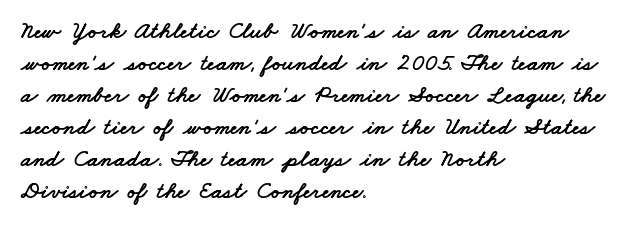
{"underline": "no", "align": "left", "line_spacing": "normal", "line_spacing_ratio": 1.33, "letter_spacing": "normal", "letter_spacing_em": 0.0, "glyph_px": 24}
